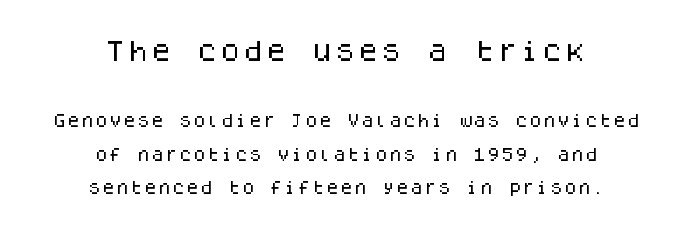
What's the leading like? Stretched, with rows far apart. This sample uses plain, unmodified letter spacing. Tall strokes in this sample are plumb rather than angled. Of the two passages, the one on top uses the larger point size.
